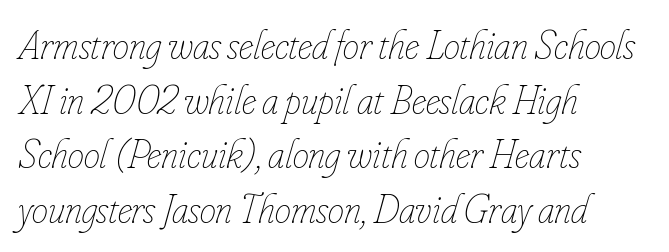
The image shows 41 px thin, condensed type, italic (leaning right); set left-aligned, normal line spacing (1.33x), normal letter spacing, not underlined; low stroke contrast and a small x-height.
